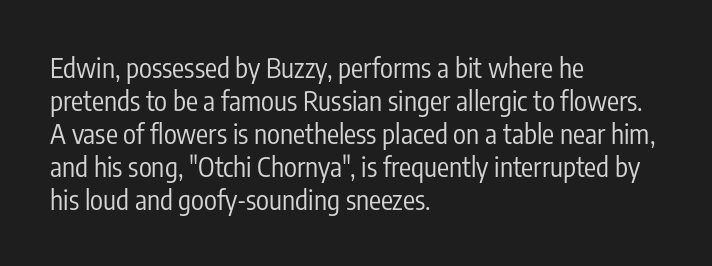
The type sits square on the baseline with zero lean. All the whitespace from short lines collects on the right. Students, note that the glyphs here touch the page at normal intervals. Weight class: somewhere from thin through regular. The foot of each line stays bare and open.
